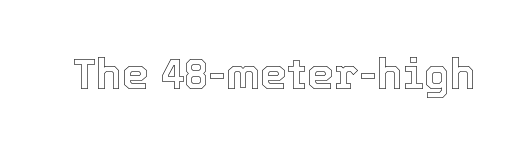
Caption: standard tracking, unaltered. Proportional: the letters do not fall into vertical columns. Each row of text sits above clean, open space. The type sits square on the baseline with zero lean.
